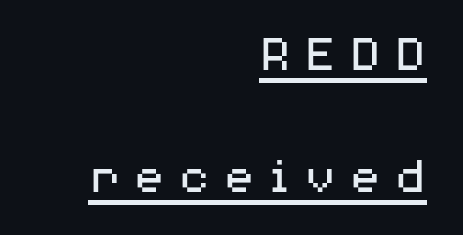
The rendering shows plain stroke endings on the letterforms — a sans-serif design. This rendering features underlined lettering. The setting favours the right margin, as signatures and pull-quotes sometimes do. Designer's note — italics off, roman on. Notice the wide empty band between every row — that's loose leading.
